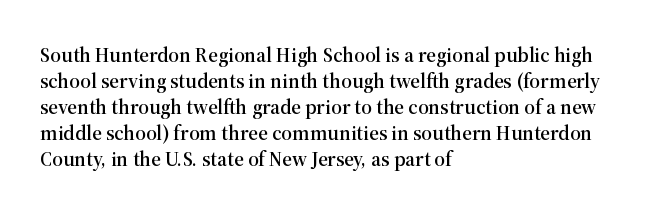
The typesetter chose a ragged-right arrangement here. The type sits square on the baseline with zero lean. There is no visible air inserted between adjacent glyphs. Has an underline been added? It has not.
